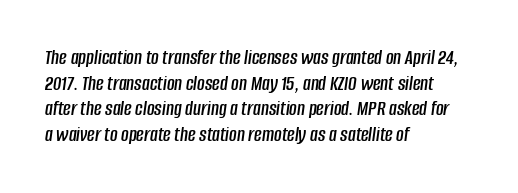
The image shows 21 px text type, italic (leaning right); set left-aligned, line spacing 1.22x, normal letter spacing, not underlined.
